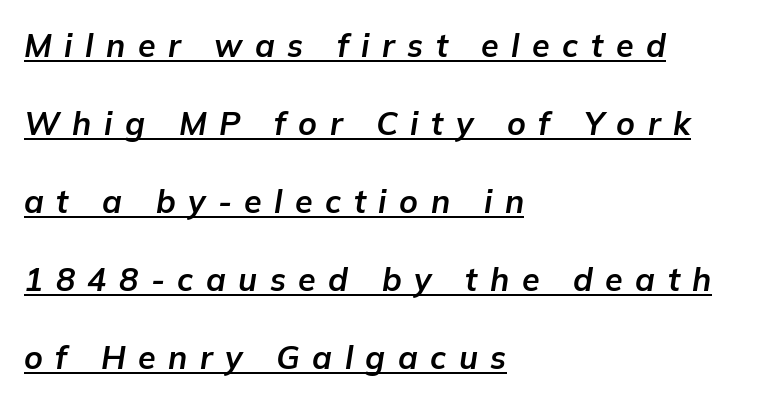
{"italic": "yes", "lean": "right", "slant_degrees": 9, "bold": "yes", "weight": "bold", "width": "normal", "stroke_contrast": "low", "x_height": "medium", "monospaced": "no", "underline": "yes", "align": "left", "line_spacing": "loose", "line_spacing_ratio": 2.44, "letter_spacing": "wide", "letter_spacing_em": 0.39, "glyph_px": 32}
